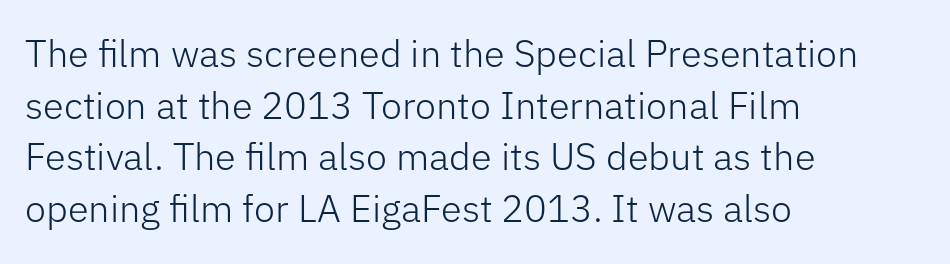
{"serif": "no", "italic": "no", "bold": "no", "weight": "light", "width": "normal", "stroke_contrast": "low", "x_height": "medium", "monospaced": "no", "underline": "no", "align": "left", "line_spacing": "normal", "line_spacing_ratio": 1.36, "letter_spacing": "normal", "letter_spacing_em": 0.0, "glyph_px": 38}
